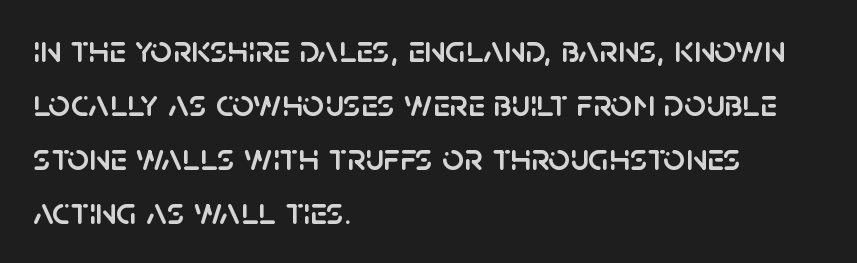
Beneath every word, the page is bare. One glance says typical: line gaps are just what's usual. Nope, not italic — everything's standing straight. Varying glyph widths throughout — classic text-font behaviour. Nope, no serifs anywhere on these letters. Is the block centered? No — it sits flush against the left margin.
